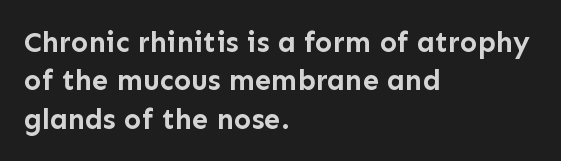
The typesetter chose a ragged-right arrangement here. Spacing verdict: proportional, widths tailored to each character. The line-height multiplier appears to be the usual default. The face used here has the dense, thick strokes of a bold. Designer's note — italics off, roman on. This rendering employs a face without finishing strokes, i.e., a sans-serif.
